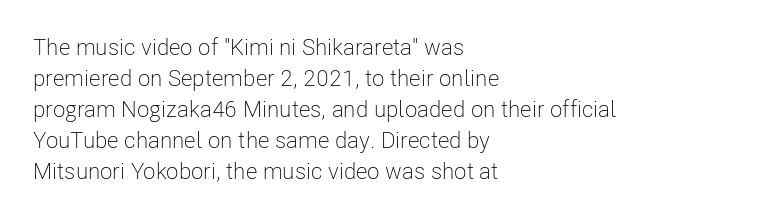
Posture: upright roman. The ragged edge is on the right, which tells us the setting is flush left. Reading down the column, the eye jumps a familiar distance to each next line. The specimen omits any rule beneath the text block's lines. The face looks like a standard text weight, possibly lighter.
